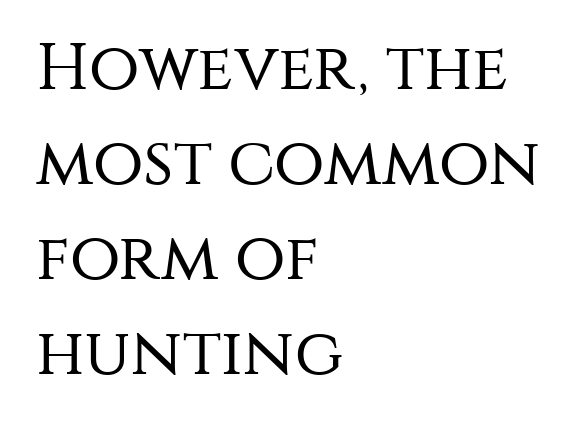
The letters advance in unequal steps, a hallmark of proportional type. Caption: face not bold, strokes unweighted. Nope, no serifs anywhere on these letters. Style check: upright. Observe the ordinary spacing: letters are neighbours, not strangers. Does the copy run flush right? No — it runs flush left.
